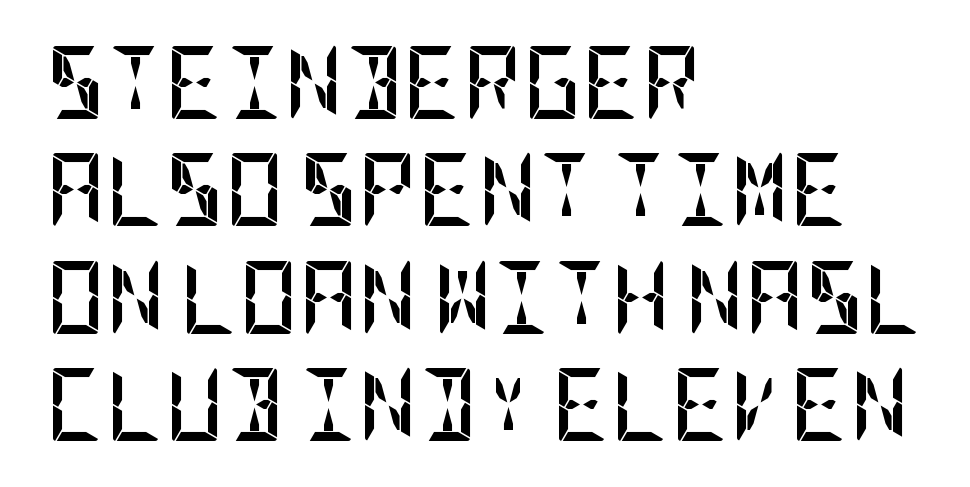
{"serif": "no", "italic": "no", "bold": "yes", "weight": "semibold", "width": "condensed", "stroke_contrast": "low", "x_height": "large", "underline": "no", "align": "left", "line_spacing": "normal", "line_spacing_ratio": 1.47, "letter_spacing": "normal", "letter_spacing_em": 0.0, "glyph_px": 73}
